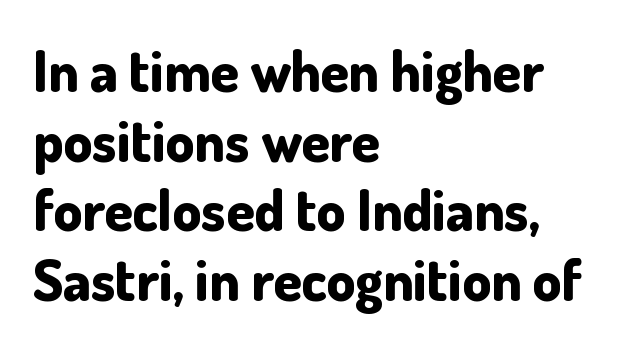
Q: Is the text bold? A: Yes.
Q: Is the text italic (slanted)? A: No, it is upright.
Q: Is the typeface a serif or a sans-serif typeface? A: Sans-serif.
Q: Is the text underlined? A: No.
Q: How is the paragraph aligned? A: Left-aligned.
Q: Is the spacing between letters normal or unusually wide? A: Normal.
Q: Width (condensed, normal, or wide)? A: Normal.
Q: Stroke contrast? A: Low.
Q: x-height? A: Small.
Q: Monospaced? A: No.
